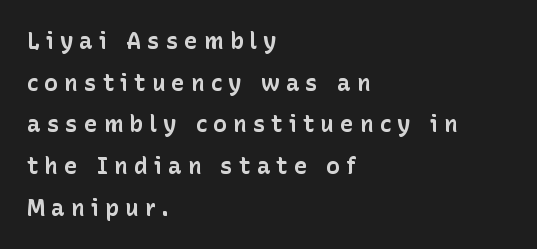
{"italic": "no", "bold": "yes", "underline": "no", "align": "left", "line_spacing_ratio": 1.81, "letter_spacing": "wide", "letter_spacing_em": 0.26, "glyph_px": 23}
